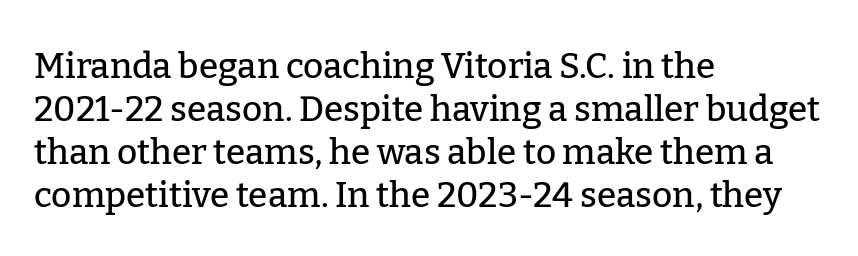
{"serif": "yes", "italic": "no", "width": "normal", "stroke_contrast": "low", "x_height": "medium", "monospaced": "no", "underline": "no", "align": "left", "line_spacing_ratio": 1.23, "letter_spacing": "normal", "letter_spacing_em": 0.0, "glyph_px": 35}
